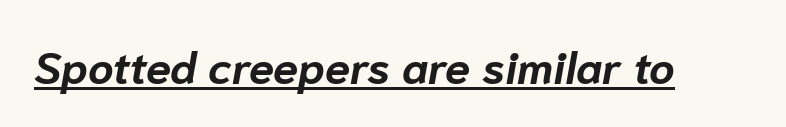
Q: Is the text bold? A: Yes.
Q: Is the text italic (slanted)? A: Yes, it leans right by about 10 degrees.
Q: Is the text underlined? A: Yes.
Q: Is the spacing between letters normal or unusually wide? A: Normal.
Q: Width (condensed, normal, or wide)? A: Normal.
Q: Stroke contrast? A: Low.
Q: x-height? A: Medium.
Q: Monospaced? A: No.
